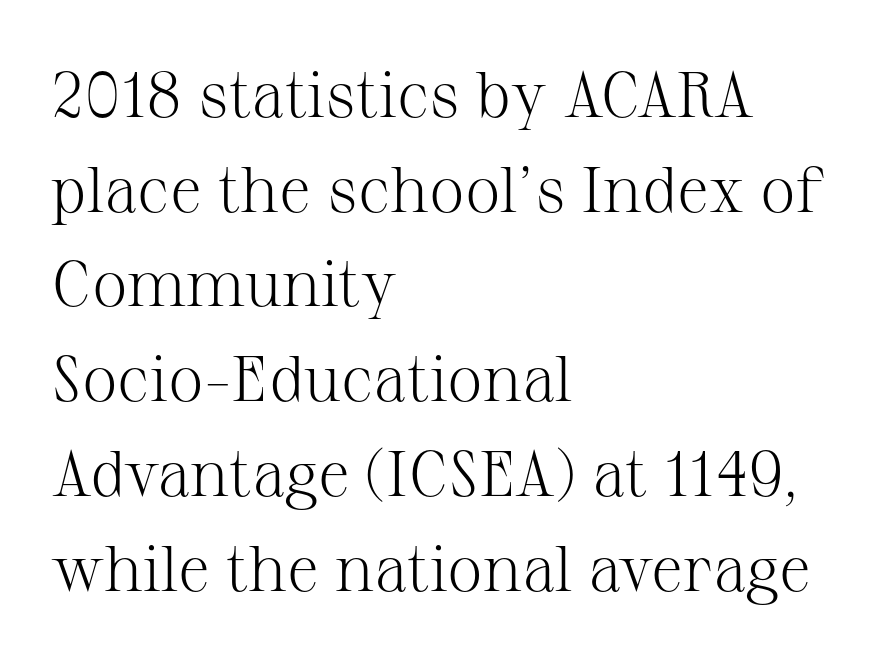
The image shows 64 px light serif type, upright; set left-aligned, normal line spacing (1.48x), normal letter spacing, not underlined; medium stroke contrast and a medium x-height.
